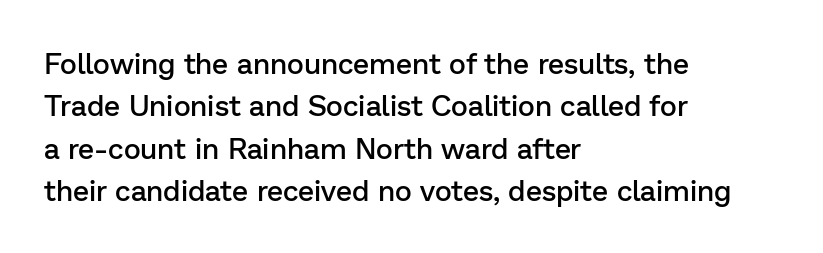
Honestly, the letter spacing is just normal — you wouldn't notice it. Bare-footed words on every line. How would I describe the line gaps? Plain and ordinary. The letters carry no serifs — their stems end cleanly without finishing strokes. Tall strokes in this sample are plumb rather than angled.
